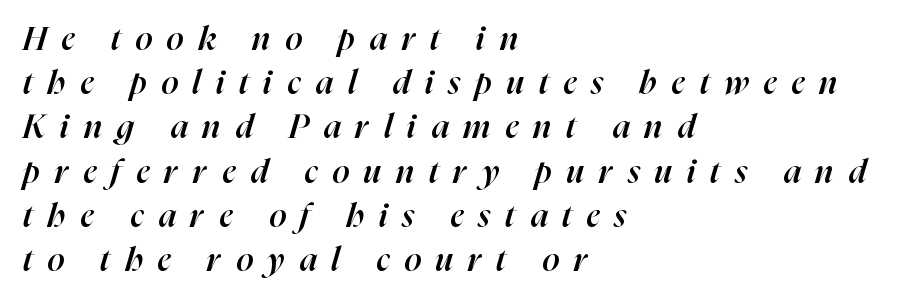
These lines sit exactly where default settings would place them. Italic? Definitely — the glyphs are oblique. In terms of letterspacing, this is a distinctly airy, spread setting. The lines are quadded left. Each letter keeps its own natural width here, so spacing adapts to shape.
